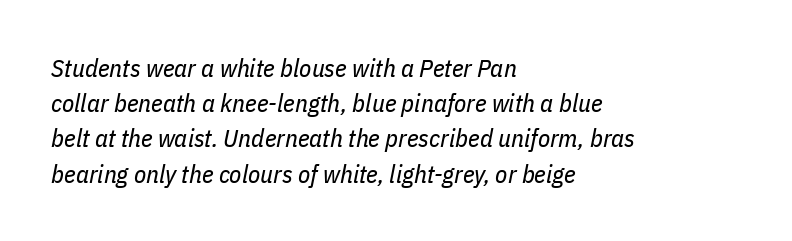
Q: Is the text bold? A: No.
Q: Is the text italic (slanted)? A: Yes, it leans right by about 11 degrees.
Q: Is the text underlined? A: No.
Q: How is the paragraph aligned? A: Left-aligned.
Q: Is the spacing between letters normal or unusually wide? A: Normal.
Q: Is the spacing between lines tight, normal or loose? A: Normal.
